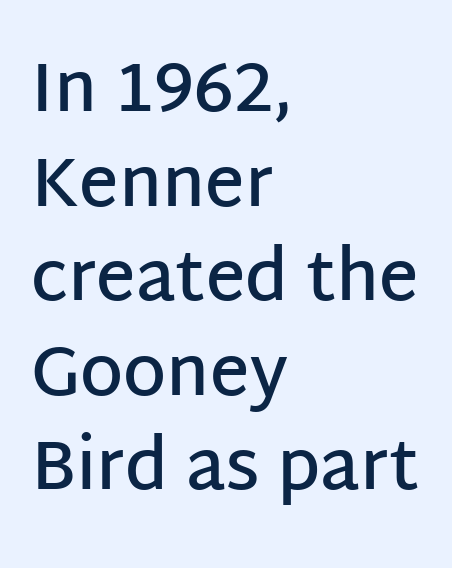
A normal amount of white space separates one row of letters from the next. Spacing verdict: proportional, widths tailored to each character. Notice the strokes are somewhat thickened but not fully heavy: this is a semibold. A typesetter would call this zero additional tracking. This is sans-serif lettering, the kind often seen on screens and signage. Honestly, there is no underline to notice here at all.
